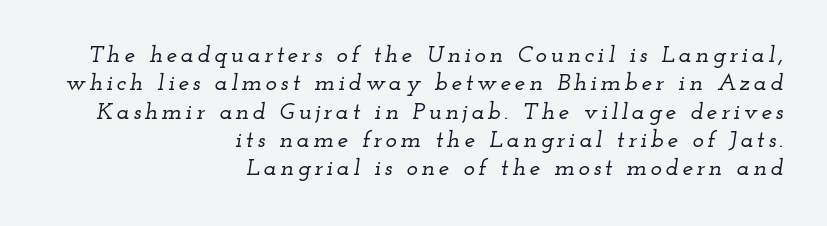
Q: Is the text italic (slanted)? A: Yes, it leans right by about 12 degrees.
Q: Is the text underlined? A: No.
Q: How is the paragraph aligned? A: Right-aligned.
